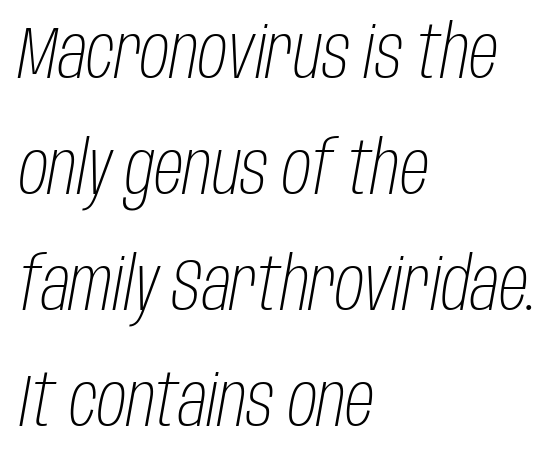
What stands out about the letter spacing? Nothing — it is the standard amount. Weight: not bold — regular or lighter. The setting favours the left margin, as ordinary paragraphs usually do. The baseline area is clear. Quick note: interline space is typical.
